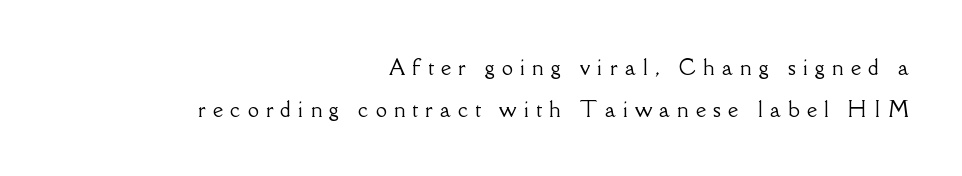
All the whitespace from short lines collects on the left. The gaps between neighbouring characters are conspicuously large. A bare baseline throughout the passage. Vertical strokes here are truly vertical.
